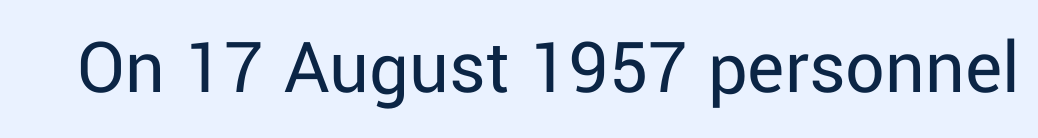
Q: Is the text bold? A: No.
Q: Is the text italic (slanted)? A: No, it is upright.
Q: Is the typeface a serif or a sans-serif typeface? A: Sans-serif.
Q: Is the text underlined? A: No.
Q: Is the spacing between letters normal or unusually wide? A: Normal.
Q: Width (condensed, normal, or wide)? A: Normal.
Q: Stroke contrast? A: Low.
Q: x-height? A: Medium.
Q: Monospaced? A: No.
